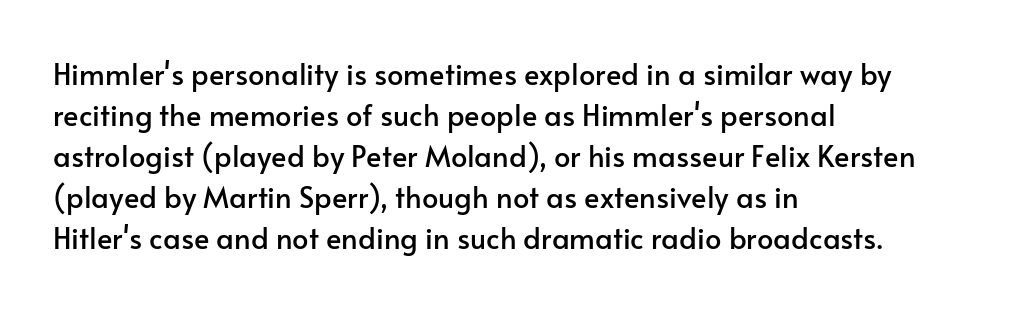
Q: Is the text italic (slanted)? A: No, it is upright.
Q: Is the typeface a serif or a sans-serif typeface? A: Sans-serif.
Q: Is the text underlined? A: No.
Q: How is the paragraph aligned? A: Left-aligned.
Q: Is the spacing between letters normal or unusually wide? A: Normal.
Q: Is the spacing between lines tight, normal or loose? A: Normal.
Q: Width (condensed, normal, or wide)? A: Normal.
Q: Stroke contrast? A: Low.
Q: x-height? A: Small.
Q: Monospaced? A: No.
